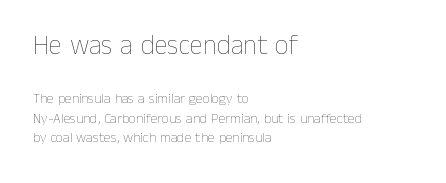
{"italic": "no", "bold": "no", "underline": "no", "align": "left", "line_spacing": "normal", "line_spacing_ratio": 1.39, "letter_spacing": "normal", "letter_spacing_em": 0.0, "larger_block": "first", "size_ratio": 1.93, "glyph_px": 27}
